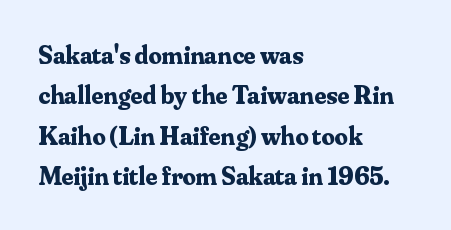
A classic flush-left, rag-right setting is used for this passage. Rows of type keep a routine distance in the vertical direction. Descenders are the only things crossing below the line. The strokes are fattened all the way to bold. Tracking value appears to be zero — textbook default spacing.
